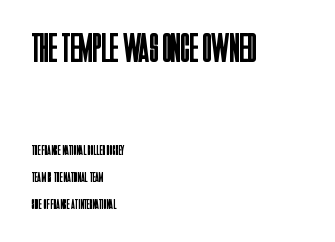
Q: Is the text bold? A: No.
Q: Is the text italic (slanted)? A: No, it is upright.
Q: Is the typeface a serif or a sans-serif typeface? A: Sans-serif.
Q: Is the text underlined? A: No.
Q: How is the paragraph aligned? A: Left-aligned.
Q: Is the spacing between letters normal or unusually wide? A: Normal.
Q: Is the spacing between lines tight, normal or loose? A: Loose.
Q: Which block of text is set in a larger size, the first (top) or the second (bottom)? A: The first (top) one.
Q: Width (condensed, normal, or wide)? A: Condensed.
Q: Stroke contrast? A: Low.
Q: x-height? A: Large.
Q: Monospaced? A: No.
